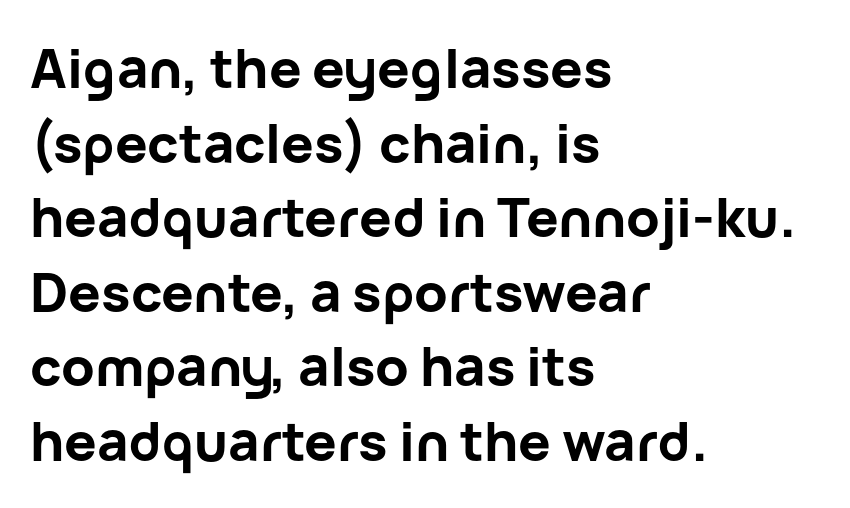
The image shows 54 px bold sans-serif type, upright; set left-aligned, normal line spacing (1.38x), normal letter spacing, not underlined; low stroke contrast and a medium x-height.
